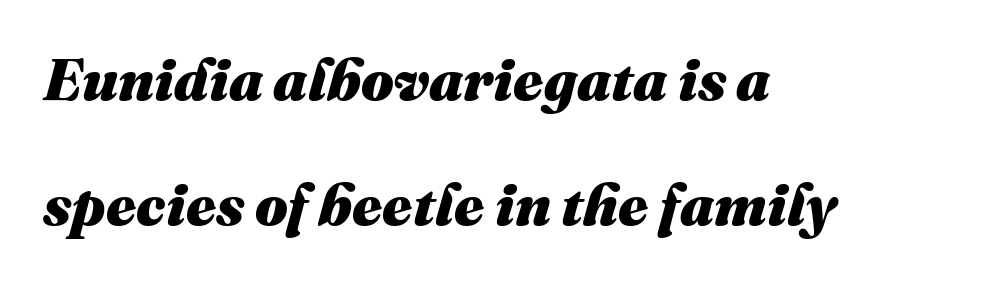
{"italic": "yes", "lean": "right", "slant_degrees": 16, "bold": "yes", "weight": "heavy", "width": "normal", "stroke_contrast": "medium", "x_height": "medium", "monospaced": "no", "underline": "no", "align": "left", "line_spacing": "loose", "line_spacing_ratio": 2.15, "letter_spacing": "normal", "letter_spacing_em": 0.0, "glyph_px": 58}
